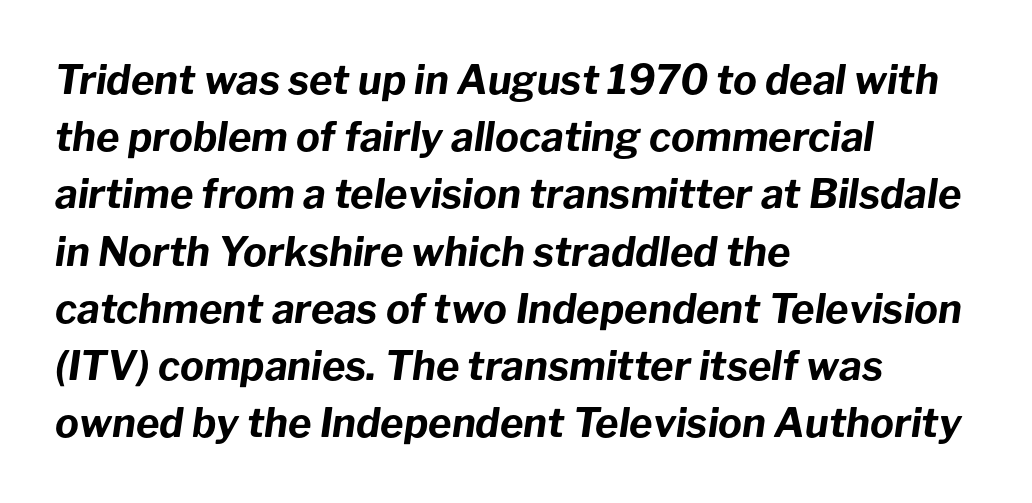
The image shows 40 px bold type, italic (leaning right); set left-aligned, normal line spacing (1.43x), normal letter spacing, not underlined; low stroke contrast and a medium x-height.
